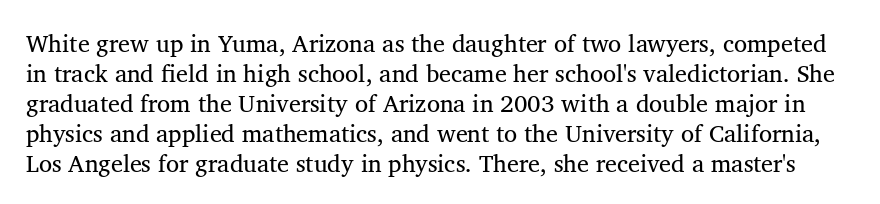
{"italic": "no", "bold": "no", "underline": "no", "line_spacing": "normal", "line_spacing_ratio": 1.25, "letter_spacing": "normal", "letter_spacing_em": 0.0, "glyph_px": 24}
